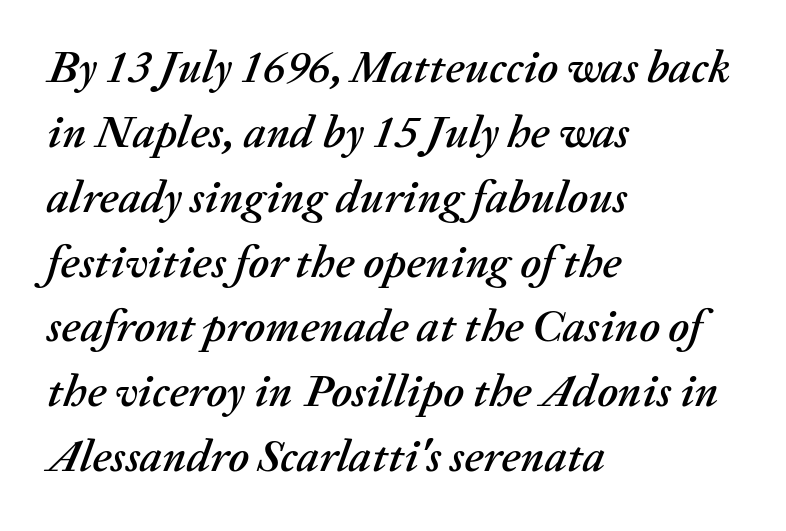
Q: Is the text italic (slanted)? A: Yes, it leans right by about 20 degrees.
Q: Is the text underlined? A: No.
Q: How is the paragraph aligned? A: Left-aligned.
Q: Is the spacing between letters normal or unusually wide? A: Normal.
Q: Is the spacing between lines tight, normal or loose? A: Normal.
Q: Width (condensed, normal, or wide)? A: Normal.
Q: Stroke contrast? A: Medium.
Q: x-height? A: Medium.
Q: Monospaced? A: No.
